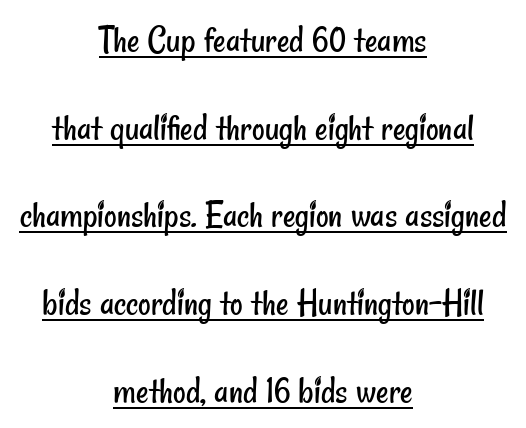
{"serif": "no", "bold": "no", "weight": "regular", "width": "condensed", "stroke_contrast": "low", "x_height": "small", "monospaced": "no", "underline": "yes", "align": "center", "line_spacing": "loose", "line_spacing_ratio": 2.25, "letter_spacing": "normal", "letter_spacing_em": 0.0, "glyph_px": 39}
